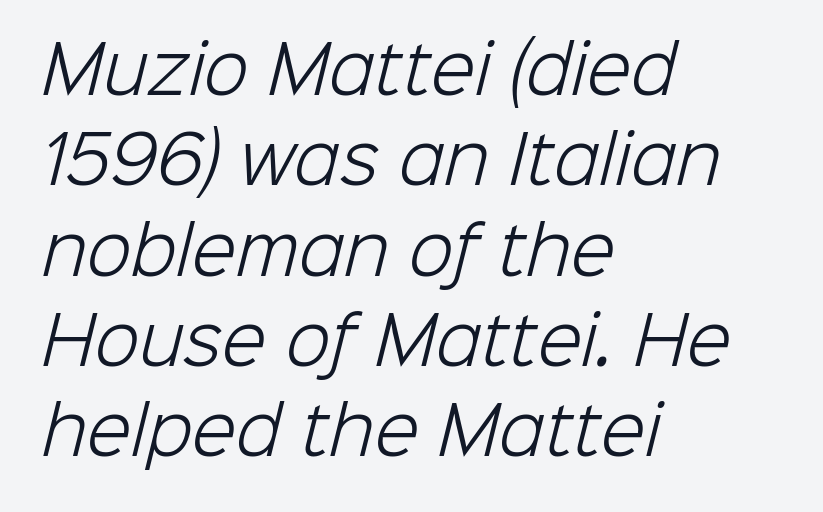
Q: Is the text bold? A: No.
Q: Is the typeface a serif or a sans-serif typeface? A: Sans-serif.
Q: Is the text underlined? A: No.
Q: How is the paragraph aligned? A: Left-aligned.
Q: Is the spacing between letters normal or unusually wide? A: Normal.
Q: Is the spacing between lines tight, normal or loose? A: Normal.
Q: Width (condensed, normal, or wide)? A: Normal.
Q: Stroke contrast? A: Low.
Q: x-height? A: Medium.
Q: Monospaced? A: No.
